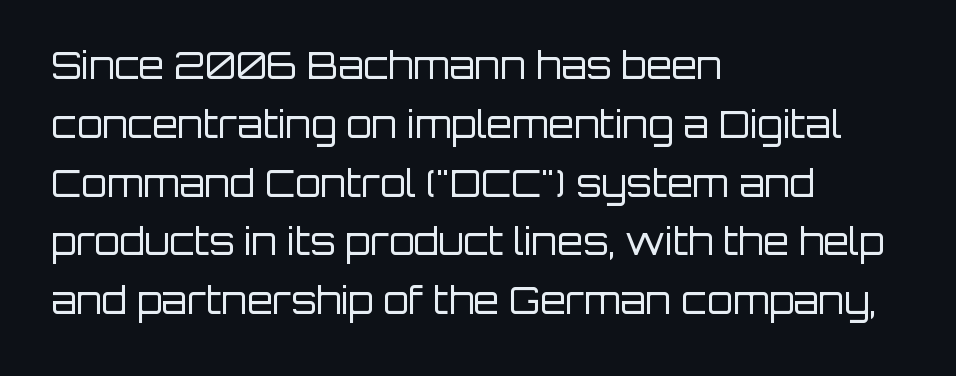
{"serif": "no", "italic": "no", "bold": "no", "weight": "regular", "width": "normal", "stroke_contrast": "low", "x_height": "large", "monospaced": "no", "underline": "no", "align": "left", "line_spacing": "normal", "line_spacing_ratio": 1.59, "letter_spacing": "normal", "letter_spacing_em": 0.0, "glyph_px": 37}
